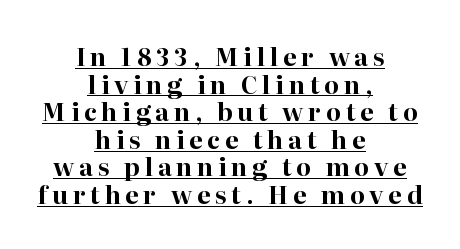
The image shows 24 px bold type, upright; set centered, tight line spacing (1.15x), unusually wide letter spacing (+0.2 em), underlined.
